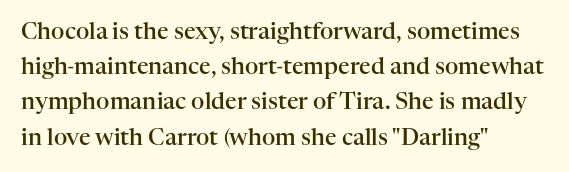
Summary of weight: moderately heavy, a semibold. You could call the tracking neutral — neither tight nor loose. Unmarked baselines from the first word to the last. Quick note: interline space is typical.
